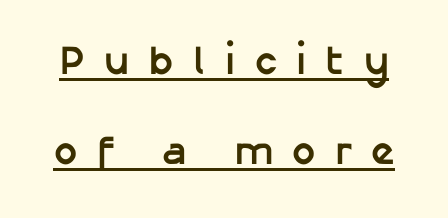
Summary of vertical rhythm: relaxed, with wide interline spacing. Tracking value appears strongly positive — letters spread wide. Glance below the letters and you will spot a drawn line. Typographic density is high because the face is bold. Do the characters align in a grid? No, the font is proportional.
